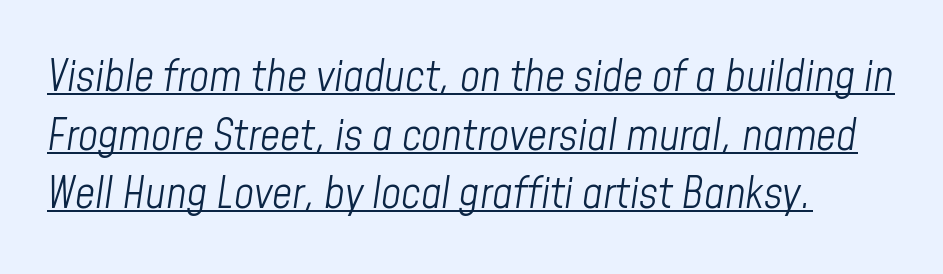
Q: Is the text bold? A: No.
Q: Is the text italic (slanted)? A: Yes, it leans right by about 8 degrees.
Q: Is the text underlined? A: Yes.
Q: Is the spacing between letters normal or unusually wide? A: Normal.
Q: Is the spacing between lines tight, normal or loose? A: Normal.
Q: Width (condensed, normal, or wide)? A: Condensed.
Q: Stroke contrast? A: Low.
Q: x-height? A: Medium.
Q: Monospaced? A: No.
